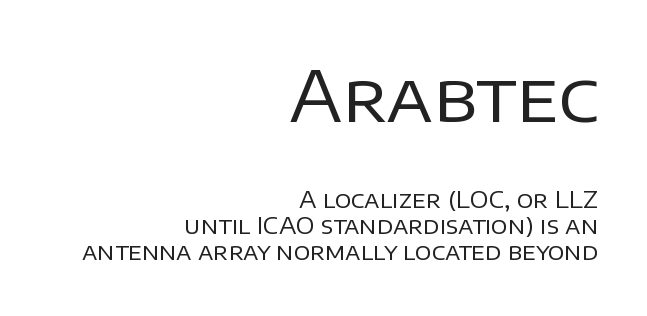
Q: Is the text bold? A: No.
Q: Is the text italic (slanted)? A: No, it is upright.
Q: Is the typeface a serif or a sans-serif typeface? A: Sans-serif.
Q: Is the text underlined? A: No.
Q: How is the paragraph aligned? A: Right-aligned.
Q: Is the spacing between letters normal or unusually wide? A: Normal.
Q: Is the spacing between lines tight, normal or loose? A: Tight.
Q: Which block of text is set in a larger size, the first (top) or the second (bottom)? A: The first (top) one.
Q: Width (condensed, normal, or wide)? A: Normal.
Q: Stroke contrast? A: Low.
Q: x-height? A: Large.
Q: Monospaced? A: No.
